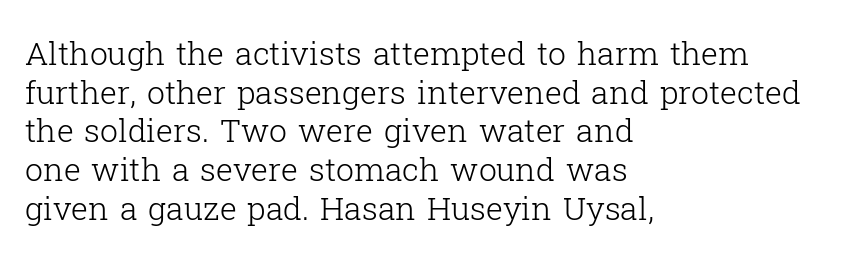
The image shows 32 px light serif type, upright; set left-aligned, line spacing 1.21x, normal letter spacing, not underlined; low stroke contrast and a medium x-height.
